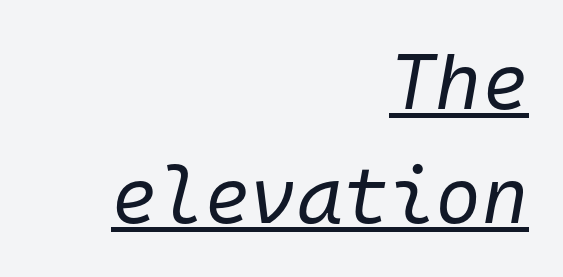
The image shows 79 px regular-weight type, italic (leaning right), monospaced; set right-aligned, normal line spacing (1.44x), normal letter spacing, underlined; low stroke contrast and a medium x-height.
